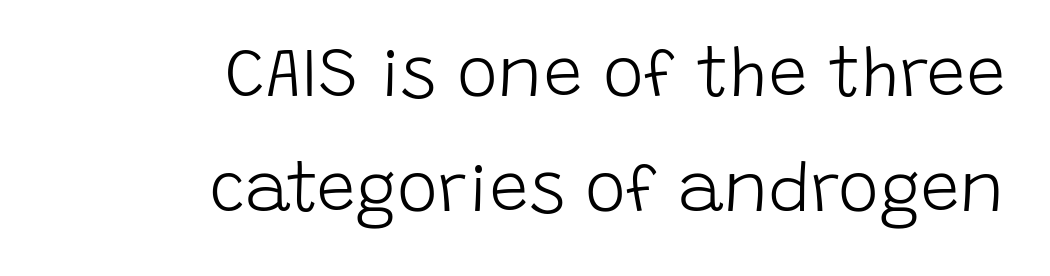
{"serif": "no", "italic": "no", "bold": "no", "weight": "light", "width": "normal", "stroke_contrast": "low", "x_height": "large", "monospaced": "no", "underline": "no", "align": "right", "line_spacing": "normal", "line_spacing_ratio": 1.67, "letter_spacing": "normal", "letter_spacing_em": 0.0, "glyph_px": 69}
